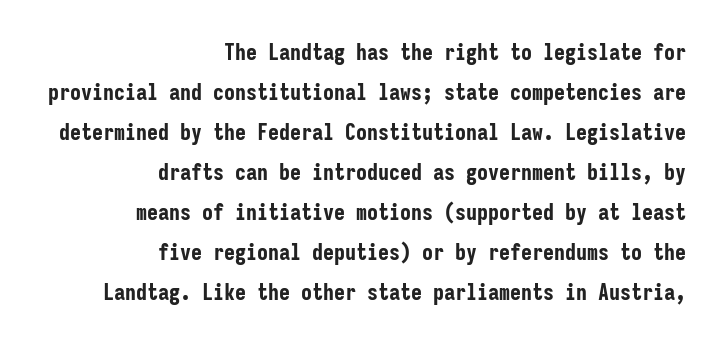
This rendering features lettering with no underline. Typographic density is high because the face is bold. Do the letters lean? They stand straight. These lines are set flush right with a ragged left edge. Standard letterfit; no display-style spreading of the glyphs.
